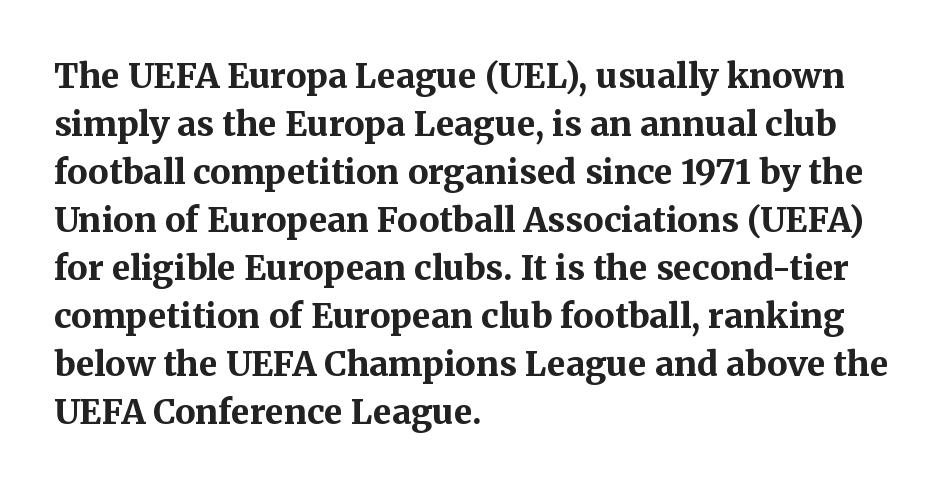
Q: Is the text bold? A: Yes.
Q: Is the text italic (slanted)? A: No, it is upright.
Q: Is the typeface a serif or a sans-serif typeface? A: Serif.
Q: Is the text underlined? A: No.
Q: How is the paragraph aligned? A: Left-aligned.
Q: Is the spacing between letters normal or unusually wide? A: Normal.
Q: Is the spacing between lines tight, normal or loose? A: Normal.
Q: Width (condensed, normal, or wide)? A: Normal.
Q: Stroke contrast? A: Medium.
Q: x-height? A: Medium.
Q: Monospaced? A: No.
